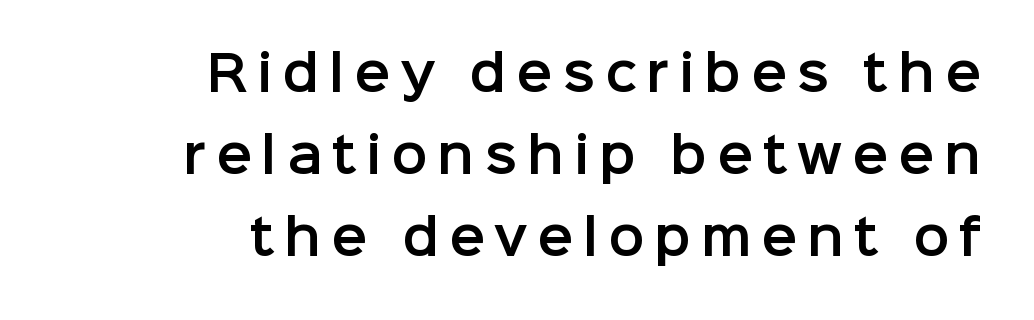
Visually the block forms a straight wall on the right and a jagged coastline on the left. Varying glyph widths throughout — classic text-font behaviour. Words appear elongated and porous because spacing is wide. Nobody drew a line under any word here. Posture: upright roman.
